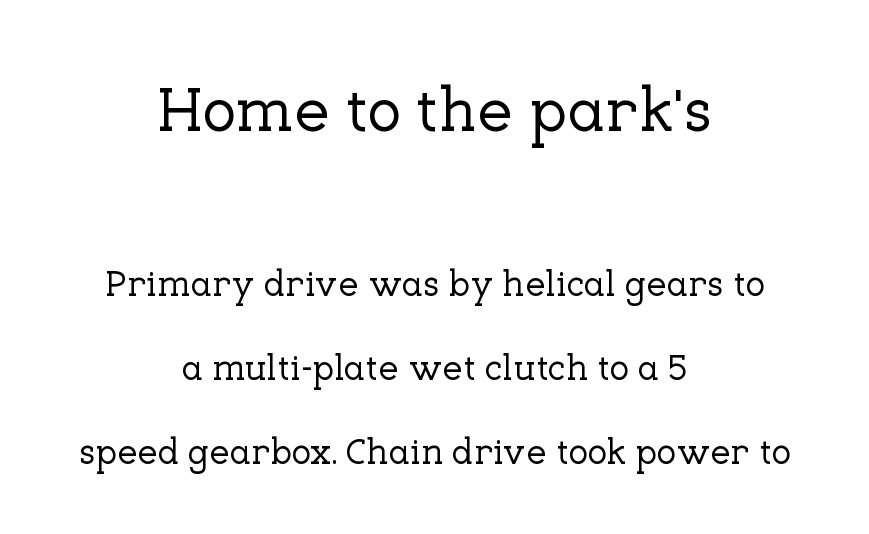
The more generous point size was reserved for the upper chunk. The rendering positions every line midway between the sides. Tracking here is standard; glyphs follow each other at the usual distance. Each new line begins a long way beneath the previous one. The specimen reads as upright at a glance.
